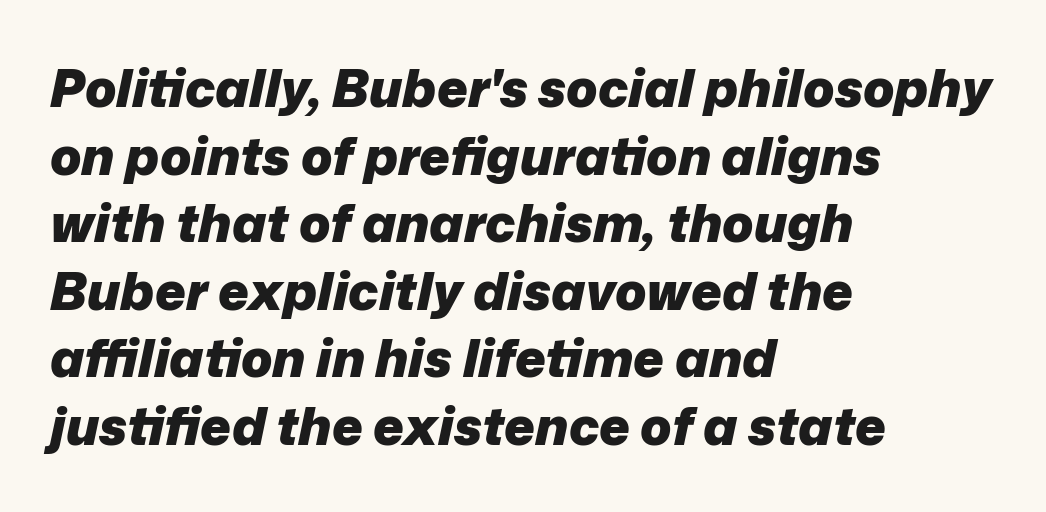
Q: Is the text bold? A: Yes.
Q: Is the text italic (slanted)? A: Yes, it leans right by about 12 degrees.
Q: Is the text underlined? A: No.
Q: How is the paragraph aligned? A: Left-aligned.
Q: Is the spacing between letters normal or unusually wide? A: Normal.
Q: Is the spacing between lines tight, normal or loose? A: Normal.
Q: Width (condensed, normal, or wide)? A: Normal.
Q: Stroke contrast? A: Low.
Q: x-height? A: Medium.
Q: Monospaced? A: No.
